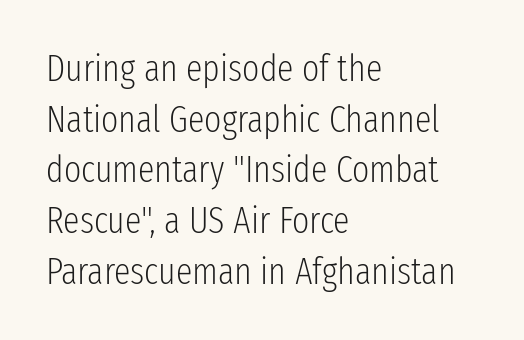
{"serif": "no", "italic": "no", "bold": "no", "weight": "light", "width": "condensed", "stroke_contrast": "low", "x_height": "medium", "monospaced": "no", "underline": "no", "align": "left", "line_spacing": "normal", "line_spacing_ratio": 1.37, "letter_spacing": "normal", "letter_spacing_em": 0.0, "glyph_px": 37}
